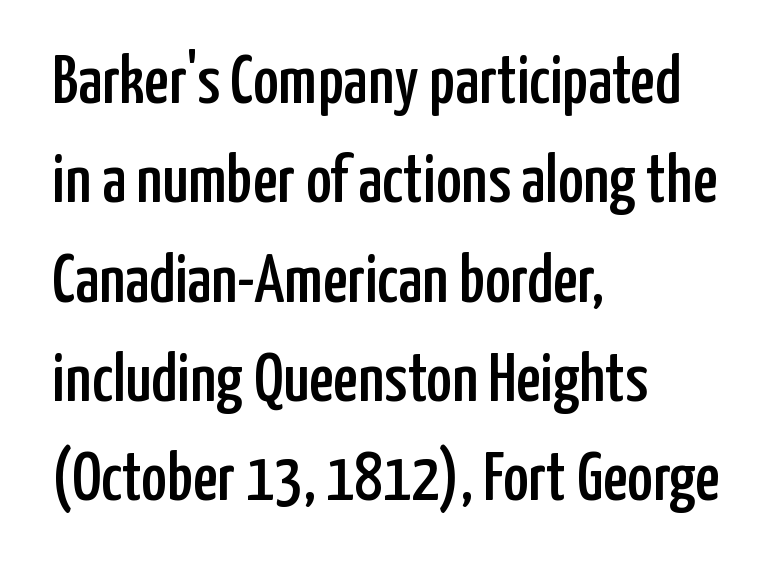
{"serif": "no", "italic": "no", "width": "condensed", "stroke_contrast": "low", "x_height": "medium", "monospaced": "no", "underline": "no", "align": "left", "line_spacing": "normal", "line_spacing_ratio": 1.44, "letter_spacing": "normal", "letter_spacing_em": 0.0, "glyph_px": 69}
